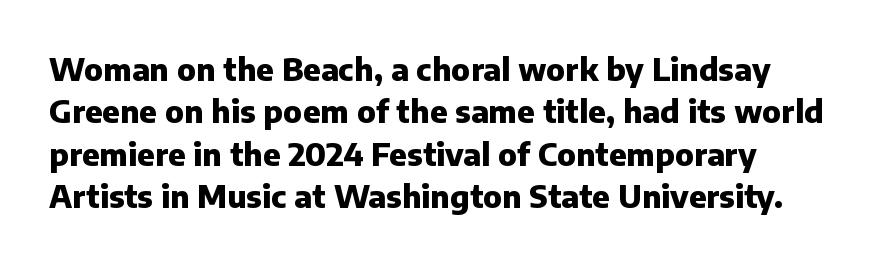
The rendering uses natural spacing where letterforms have individual widths. The face used here is rendered with its standard letterfit. What weight is shown? A full bold with thick strokes. The rendering shows plain stroke endings on the letterforms — a sans-serif design. Leading: standard.
